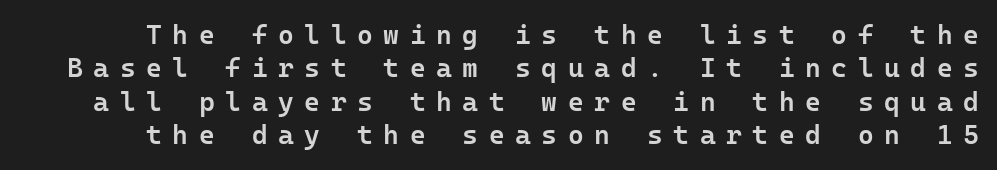
These words are printed semibold, heavier than regular yet not bold. The area under the type is left untouched. The typography opts for an upright posture over an oblique one. This rendering widens character spacing well past its baseline value.
